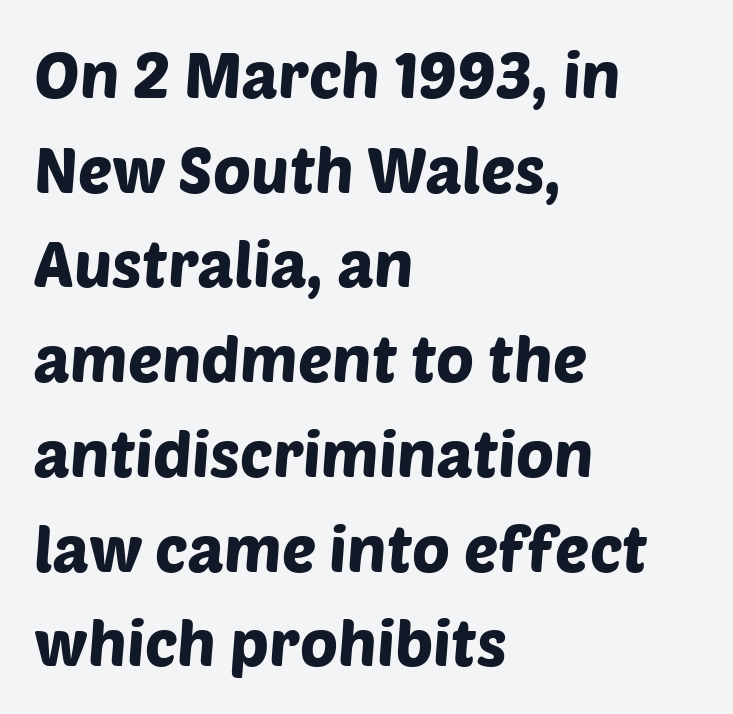
{"serif": "no", "width": "normal", "stroke_contrast": "low", "x_height": "large", "monospaced": "no", "underline": "no", "align": "left", "line_spacing": "normal", "line_spacing_ratio": 1.48, "letter_spacing": "normal", "letter_spacing_em": 0.0, "glyph_px": 64}
